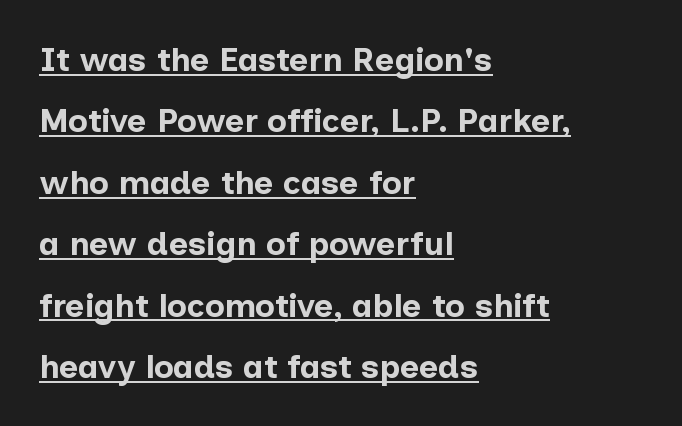
{"serif": "no", "italic": "no", "bold": "yes", "weight": "bold", "width": "normal", "stroke_contrast": "low", "x_height": "medium", "monospaced": "no", "underline": "yes", "align": "left", "line_spacing_ratio": 1.86, "letter_spacing": "normal", "letter_spacing_em": 0.0, "glyph_px": 33}
